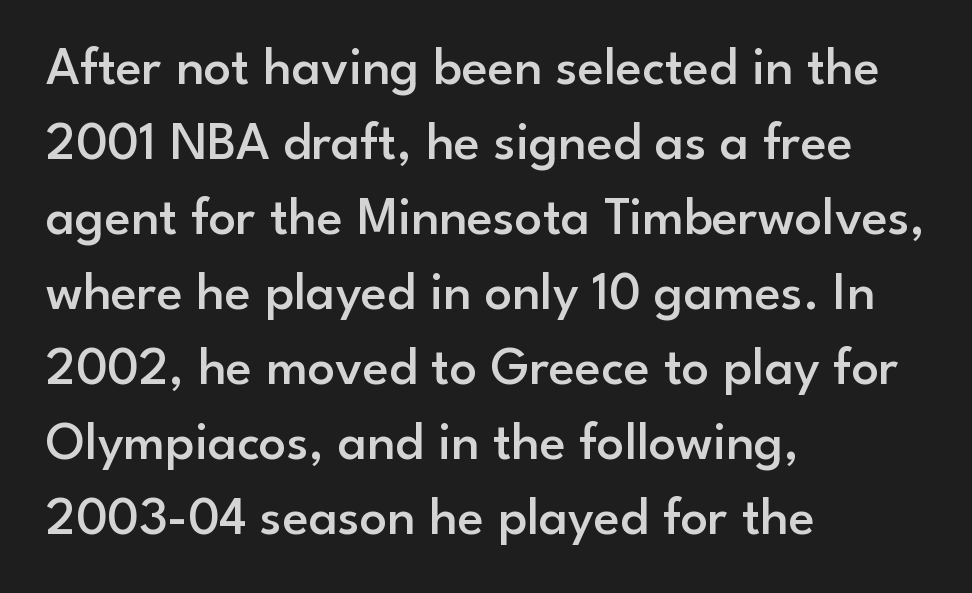
Q: Is the text bold? A: Semi-bold.
Q: Is the text italic (slanted)? A: No, it is upright.
Q: Is the typeface a serif or a sans-serif typeface? A: Sans-serif.
Q: Is the text underlined? A: No.
Q: How is the paragraph aligned? A: Left-aligned.
Q: Is the spacing between letters normal or unusually wide? A: Normal.
Q: Is the spacing between lines tight, normal or loose? A: Normal.
Q: Width (condensed, normal, or wide)? A: Normal.
Q: Stroke contrast? A: Low.
Q: x-height? A: Small.
Q: Monospaced? A: No.
